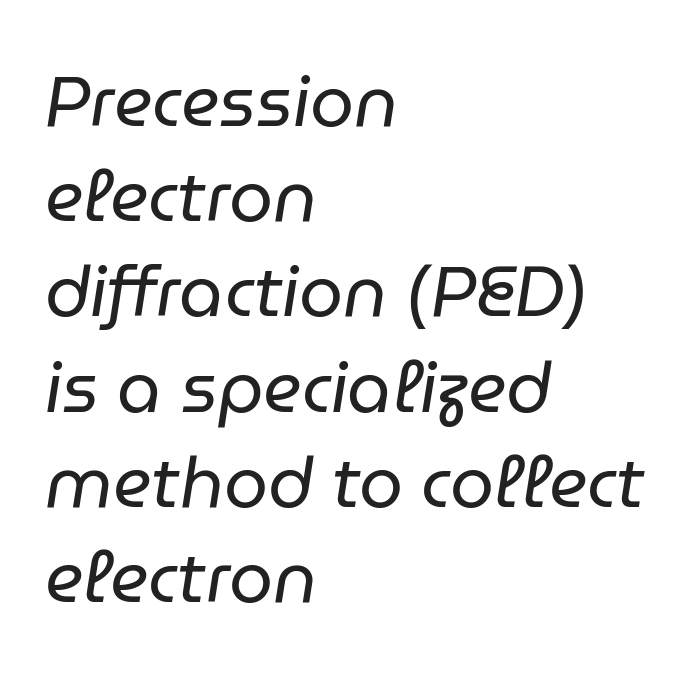
A typesetter would call this zero additional tracking. These lines are rendered in a variable-pitch font. Heaviness? Minimal to ordinary, like unemphasized prose. A clean baseline with only descenders dipping below it. These lines were composed using italics.
